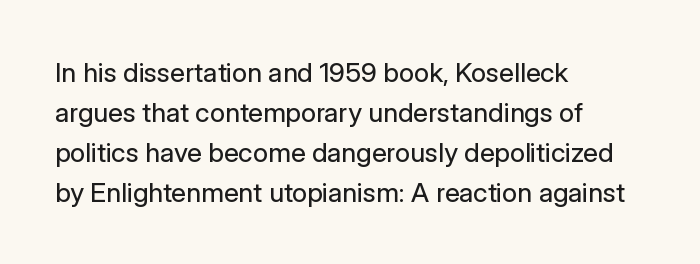
The image shows 27 px text type, upright; set left-aligned, normal line spacing (1.48x), normal letter spacing, not underlined.
